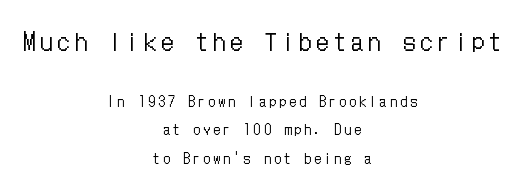
The image shows 24 px text type, upright; set centered, loose line spacing (2.03x), unusually wide letter spacing (+0.22 em), not underlined; the first (top) block is 1.71x larger.
